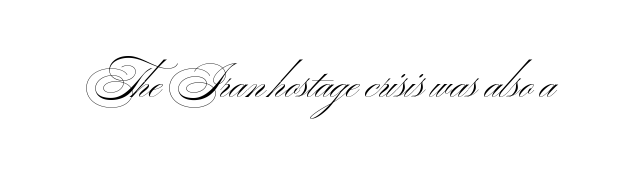
{"serif": "no", "bold": "no", "weight": "light", "width": "wide", "stroke_contrast": "medium", "x_height": "small", "monospaced": "no", "underline": "no", "letter_spacing": "normal", "letter_spacing_em": 0.0, "glyph_px": 43}
